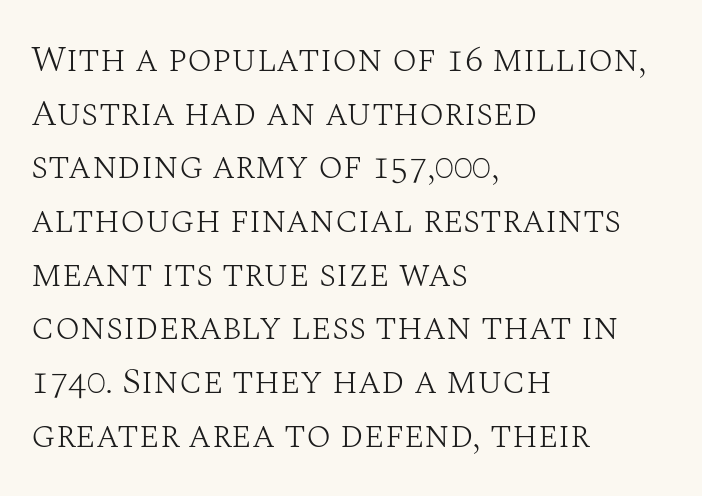
Descenders hang freely into open space. Does the leading feel generous? No, just average. Heft: none added — not bold. Observe the ordinary spacing: letters are neighbours, not strangers.
